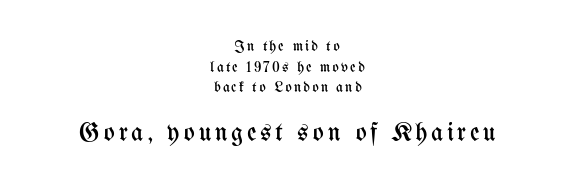
The image shows 26 px text type, upright; set centered, normal line spacing (1.38x), not underlined; the second (bottom) block is 1.73x larger.
